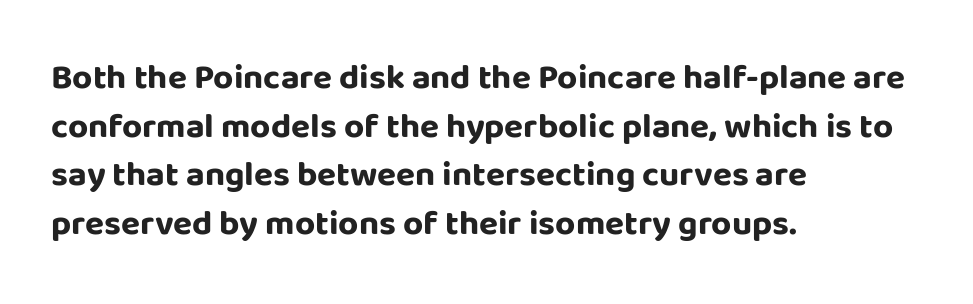
Q: Is the text bold? A: Yes.
Q: Is the text italic (slanted)? A: No, it is upright.
Q: Is the typeface a serif or a sans-serif typeface? A: Sans-serif.
Q: Is the text underlined? A: No.
Q: How is the paragraph aligned? A: Left-aligned.
Q: Is the spacing between letters normal or unusually wide? A: Normal.
Q: Is the spacing between lines tight, normal or loose? A: Normal.
Q: Width (condensed, normal, or wide)? A: Normal.
Q: Stroke contrast? A: Low.
Q: x-height? A: Large.
Q: Monospaced? A: No.
